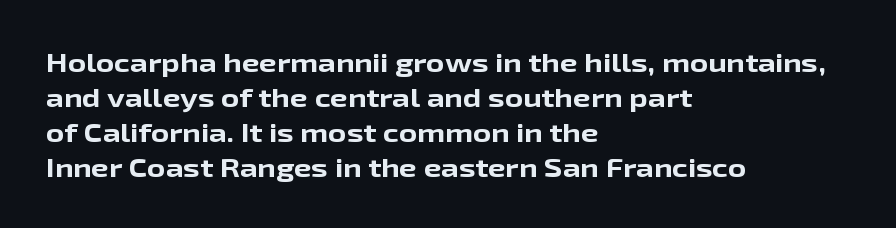
Q: Is the text bold? A: Yes.
Q: Is the text italic (slanted)? A: No, it is upright.
Q: Is the text underlined? A: No.
Q: How is the paragraph aligned? A: Left-aligned.
Q: Is the spacing between letters normal or unusually wide? A: Normal.
Q: Is the spacing between lines tight, normal or loose? A: Normal.
